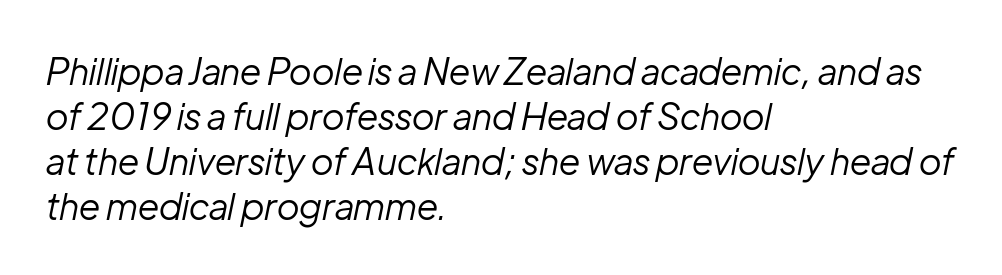
{"italic": "yes", "lean": "right", "slant_degrees": 12, "bold": "no", "weight": "regular", "width": "normal", "stroke_contrast": "low", "x_height": "medium", "monospaced": "no", "underline": "no", "align": "left", "line_spacing": "normal", "line_spacing_ratio": 1.25, "letter_spacing": "normal", "letter_spacing_em": 0.0, "glyph_px": 36}
